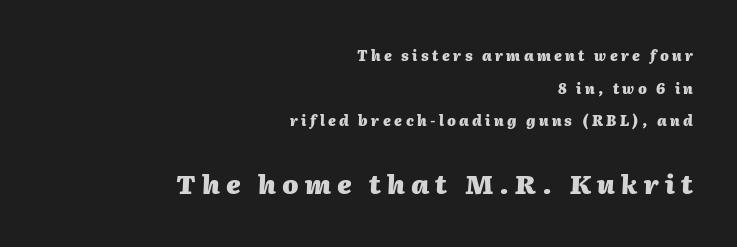
Q: Is the text bold? A: Yes.
Q: Is the text italic (slanted)? A: Yes, it leans right by about 2 degrees.
Q: Is the text underlined? A: No.
Q: How is the paragraph aligned? A: Right-aligned.
Q: Is the spacing between letters normal or unusually wide? A: Unusually wide.
Q: Is the spacing between lines tight, normal or loose? A: Loose.
Q: Which block of text is set in a larger size, the first (top) or the second (bottom)? A: The second (bottom) one.
